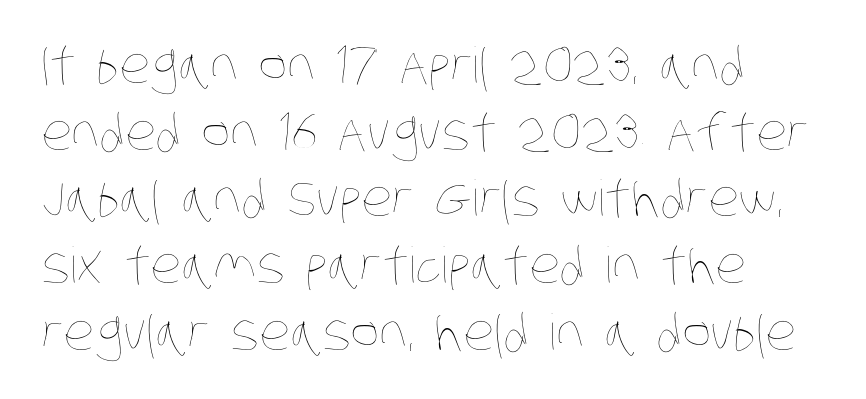
{"bold": "no", "weight": "thin", "width": "condensed", "stroke_contrast": "low", "x_height": "large", "monospaced": "no", "underline": "no", "align": "left", "line_spacing": "normal", "line_spacing_ratio": 1.36, "letter_spacing": "normal", "letter_spacing_em": 0.0, "glyph_px": 49}
